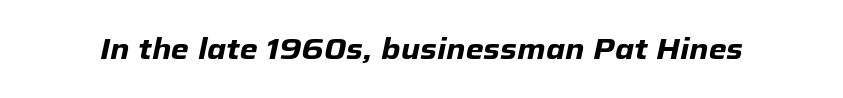
{"italic": "yes", "lean": "right", "slant_degrees": 12, "bold": "yes", "weight": "heavy", "width": "normal", "stroke_contrast": "low", "x_height": "medium", "monospaced": "no", "underline": "no", "letter_spacing": "normal", "letter_spacing_em": 0.0, "glyph_px": 29}
